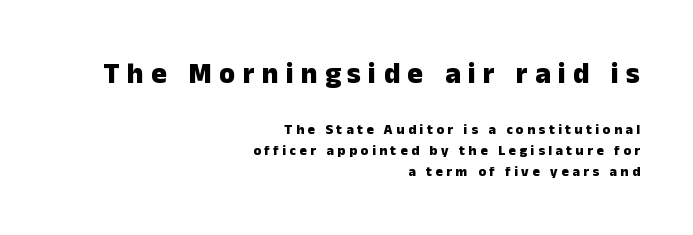
To sum up the face: it is a sans, with no serifs. The upper block of text is set noticeably larger than the block beneath it. Short note: letters widely spaced. A normal amount of white space separates one row of letters from the next. Is this a fixed-width face? No — the glyphs have proportional, varying widths.
